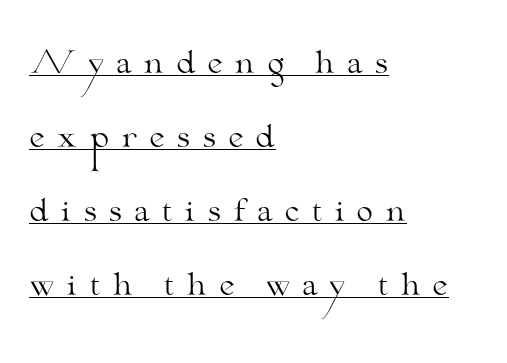
Vertically, the passage feels expansive, rows floating well apart. These characters rest on top of a visible drawn line. A typesetter would call this proportional, since set widths differ per character. A typesetter would label this face a serif.
